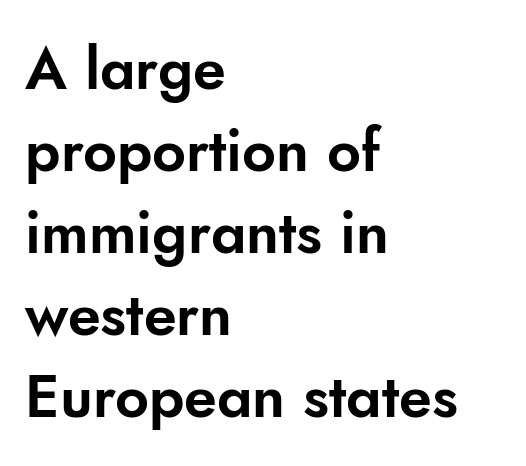
The image shows 59 px sans-serif type, upright; set left-aligned, normal line spacing (1.39x), normal letter spacing, not underlined; low stroke contrast and a small x-height.
